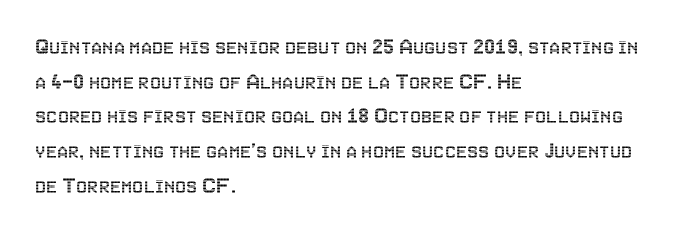
The image shows 25 px text type, upright; set left-aligned, normal line spacing (1.39x), normal letter spacing, not underlined.
